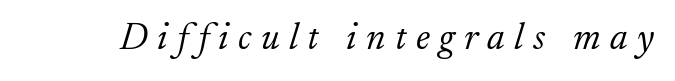
Stems here are at most as thick as an everyday book face. Here the designer chose a conventional face with non-uniform glyph widths. Spacing between characters has been opened up far beyond the box default. This sample uses a serif face.
